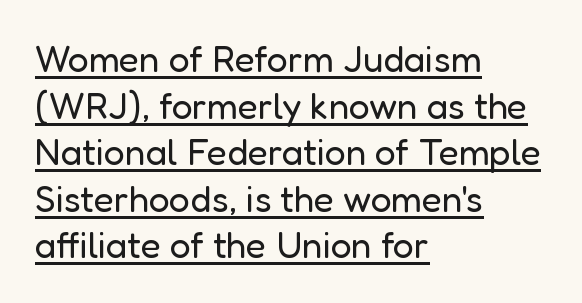
Think standard paragraph weight, or any step lighter than that. Tall strokes in this sample are plumb rather than angled. The lettering is marked with a stroke running underneath it. What kind of face is this? One without serifs — a sans.
